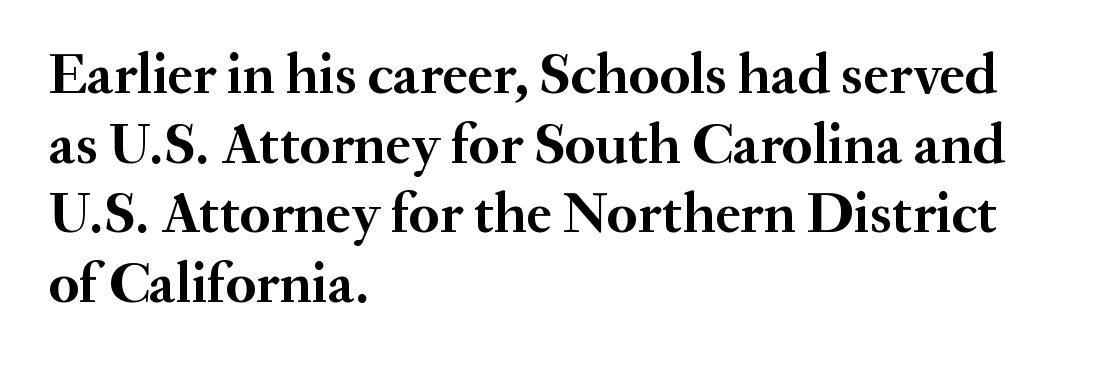
{"serif": "yes", "italic": "no", "bold": "yes", "weight": "semibold", "width": "normal", "stroke_contrast": "medium", "x_height": "small", "monospaced": "no", "underline": "no", "align": "left", "line_spacing_ratio": 1.22, "letter_spacing": "normal", "letter_spacing_em": 0.0, "glyph_px": 57}
